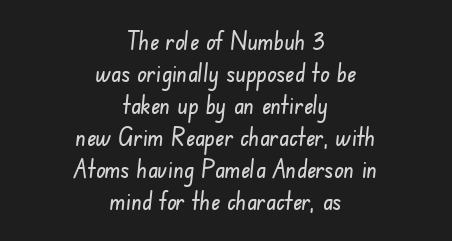
The image shows 25 px text type; set centered, normal line spacing (1.28x), normal letter spacing, not underlined.
